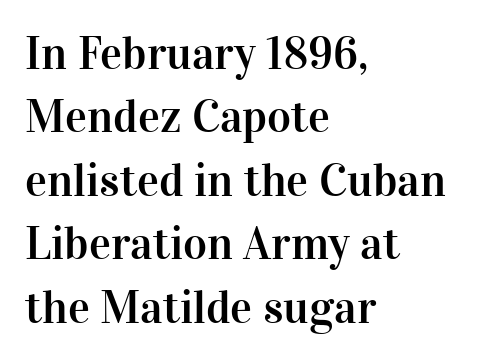
{"serif": "yes", "italic": "no", "width": "normal", "stroke_contrast": "high", "x_height": "medium", "monospaced": "no", "underline": "no", "align": "left", "line_spacing": "normal", "line_spacing_ratio": 1.38, "letter_spacing": "normal", "letter_spacing_em": 0.0, "glyph_px": 46}
